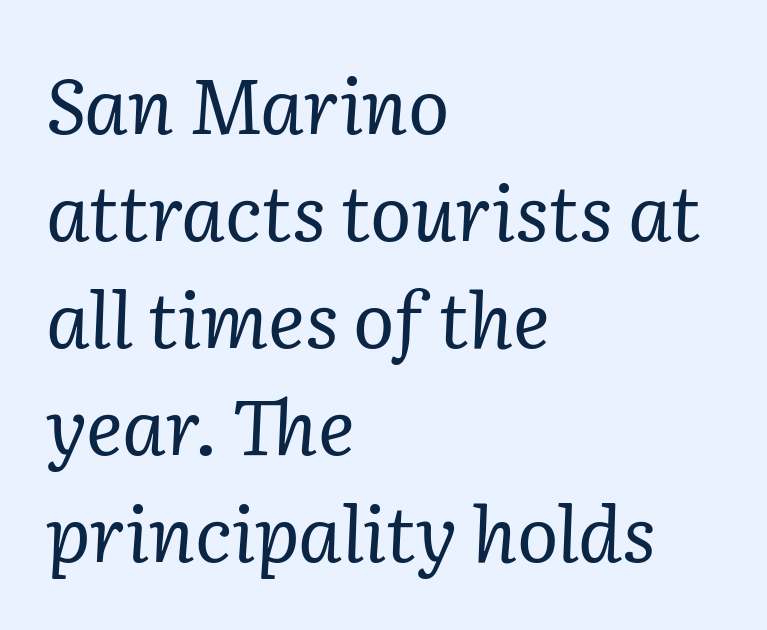
Q: Is the text bold? A: No.
Q: Is the text italic (slanted)? A: Yes, it leans right by about 2 degrees.
Q: Is the typeface a serif or a sans-serif typeface? A: Serif.
Q: Is the text underlined? A: No.
Q: How is the paragraph aligned? A: Left-aligned.
Q: Is the spacing between letters normal or unusually wide? A: Normal.
Q: Is the spacing between lines tight, normal or loose? A: Normal.
Q: Width (condensed, normal, or wide)? A: Normal.
Q: Stroke contrast? A: Low.
Q: x-height? A: Medium.
Q: Monospaced? A: No.
